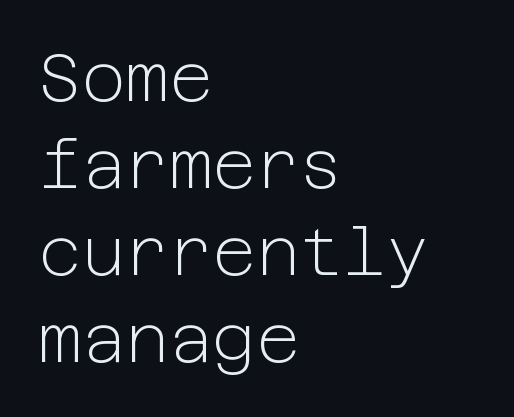
In terms of letterspacing, this is plain default setting. Has an underline been added? It has not. Characters remain perfectly vertical along every line. The passage is arranged the way most books set body copy — flush left.
